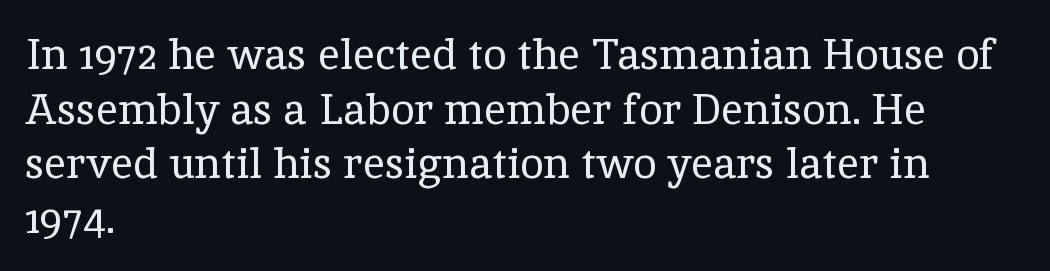
Italic? Not at all — the glyphs are vertical. Ink coverage per letter is moderate at most. The letters advance in unequal steps, a hallmark of proportional type. The setting favours the left margin, as ordinary paragraphs usually do. Letterform terminals end in serifs throughout the passage. Is the letter spacing exaggerated? No — it looks like the ordinary default.
